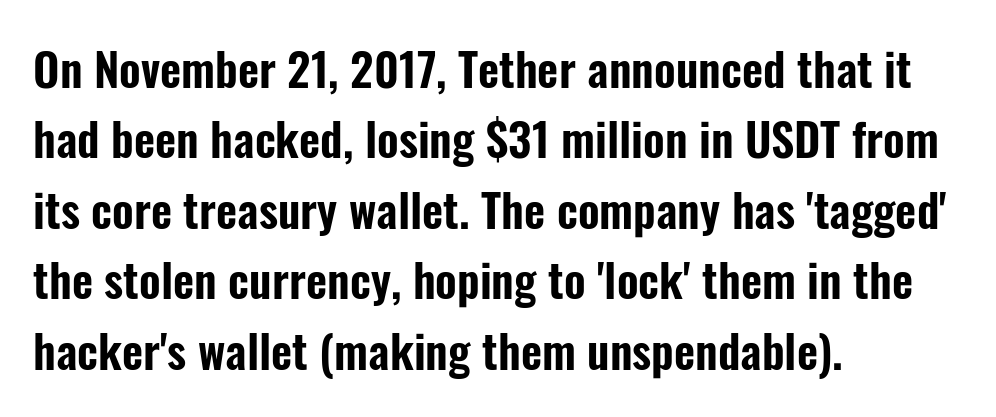
{"serif": "no", "italic": "no", "width": "condensed", "stroke_contrast": "low", "x_height": "medium", "monospaced": "no", "underline": "no", "align": "left", "line_spacing": "normal", "line_spacing_ratio": 1.53, "letter_spacing": "normal", "letter_spacing_em": 0.0, "glyph_px": 46}
